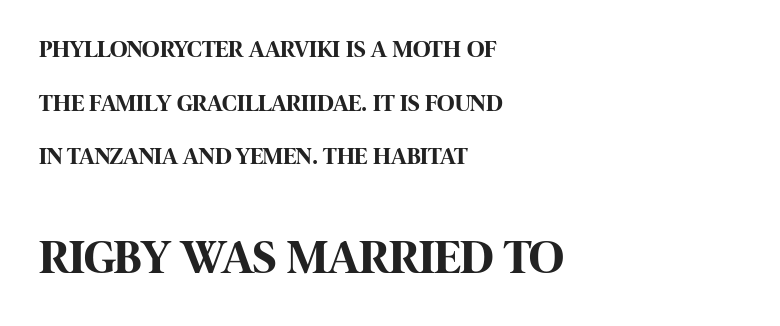
{"serif": "no", "italic": "no", "bold": "yes", "weight": "bold", "width": "condensed", "stroke_contrast": "high", "x_height": "large", "monospaced": "no", "underline": "no", "align": "left", "line_spacing": "loose", "line_spacing_ratio": 2.23, "letter_spacing": "normal", "letter_spacing_em": 0.0, "larger_block": "second", "size_ratio": 2.0, "glyph_px": 48}
